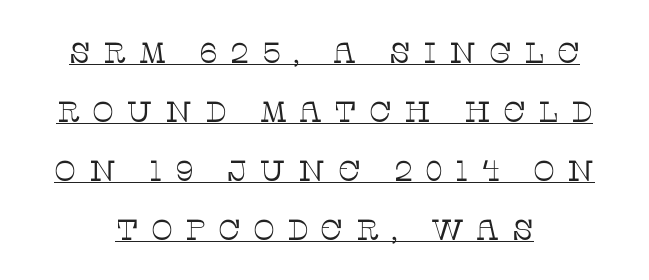
Q: Is the text bold? A: No.
Q: Is the text italic (slanted)? A: No, it is upright.
Q: Is the typeface a serif or a sans-serif typeface? A: Serif.
Q: Is the text underlined? A: Yes.
Q: How is the paragraph aligned? A: Centered.
Q: Is the spacing between letters normal or unusually wide? A: Unusually wide.
Q: Is the spacing between lines tight, normal or loose? A: Loose.
Q: Width (condensed, normal, or wide)? A: Normal.
Q: Stroke contrast? A: Low.
Q: x-height? A: Large.
Q: Monospaced? A: No.
